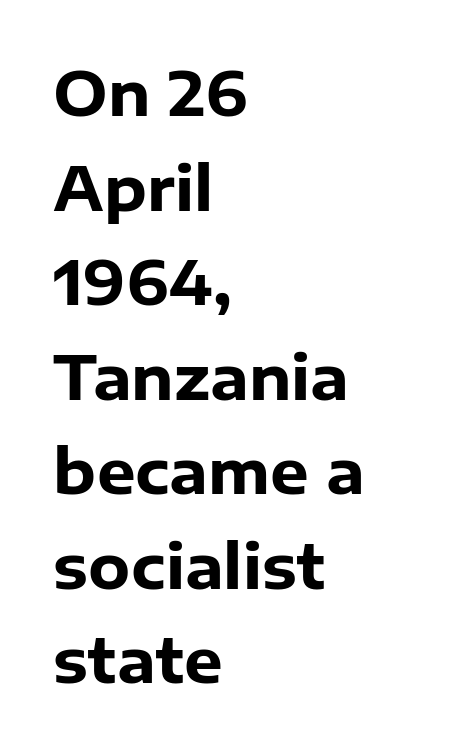
The image shows 61 px heavy sans-serif type, upright; set left-aligned, normal line spacing (1.55x), normal letter spacing, not underlined; low stroke contrast and a medium x-height.
